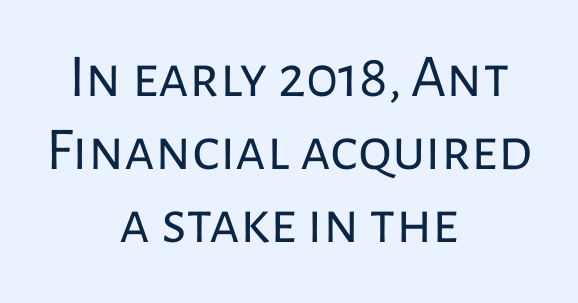
Q: Is the text bold? A: No.
Q: Is the text italic (slanted)? A: No, it is upright.
Q: Is the typeface a serif or a sans-serif typeface? A: Sans-serif.
Q: Is the text underlined? A: No.
Q: How is the paragraph aligned? A: Centered.
Q: Is the spacing between letters normal or unusually wide? A: Normal.
Q: Width (condensed, normal, or wide)? A: Normal.
Q: Stroke contrast? A: Low.
Q: x-height? A: Medium.
Q: Monospaced? A: No.
